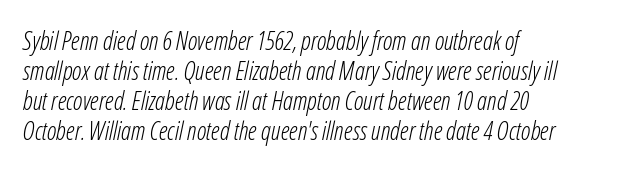
The image shows 25 px text type, italic (leaning right); set left-aligned, line spacing 1.2x, normal letter spacing, not underlined.
